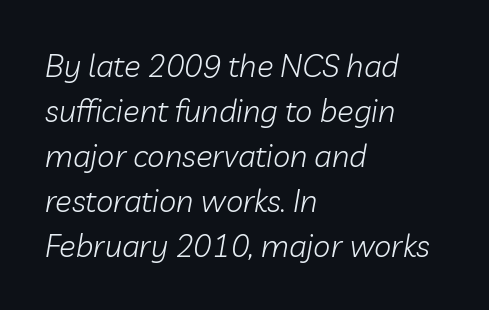
The typesetter chose a ragged-right arrangement here. If you measured baseline to baseline, you'd find a middling distance. The face used here is proportionally spaced, like ordinary book or web type. Descenders hang freely into open space. Think standard paragraph weight, or any step lighter than that.
